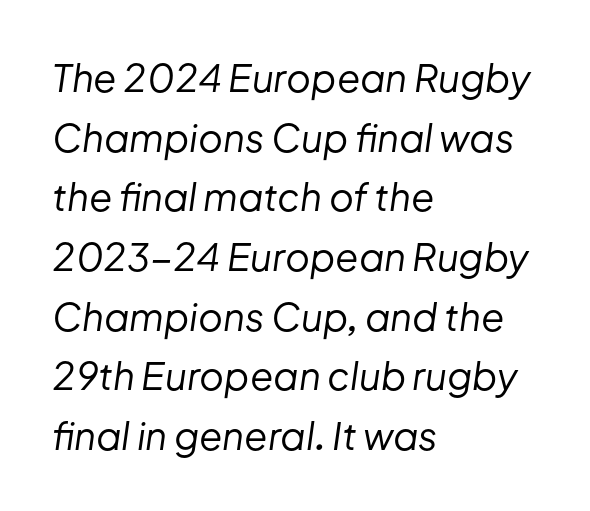
The image shows 38 px regular-weight type, italic (leaning right); set left-aligned, normal line spacing (1.57x), normal letter spacing, not underlined; low stroke contrast and a medium x-height.
